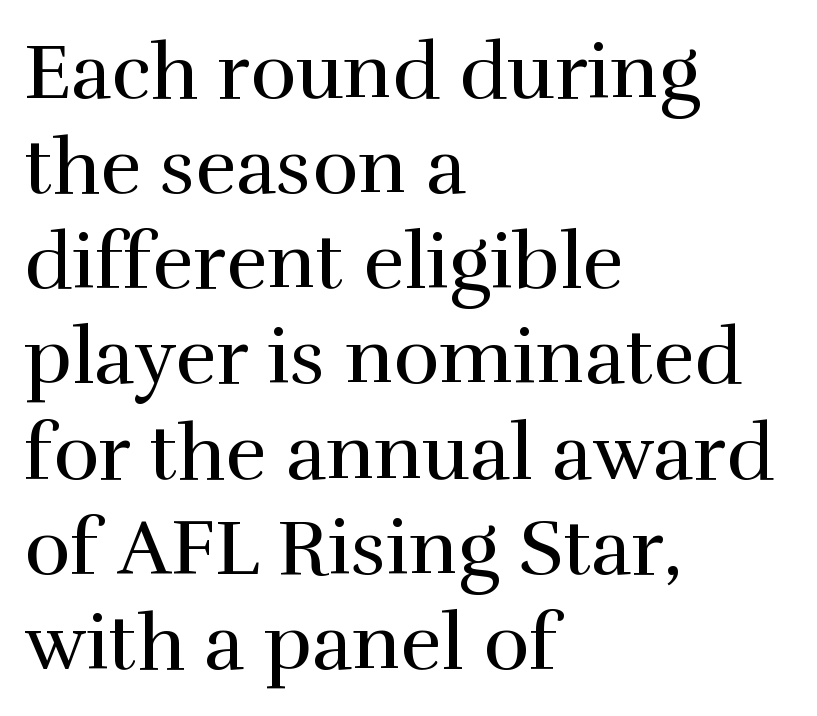
The image shows 78 px regular-weight serif type, upright; set left-aligned, line spacing 1.22x, normal letter spacing, not underlined; high stroke contrast and a medium x-height.
